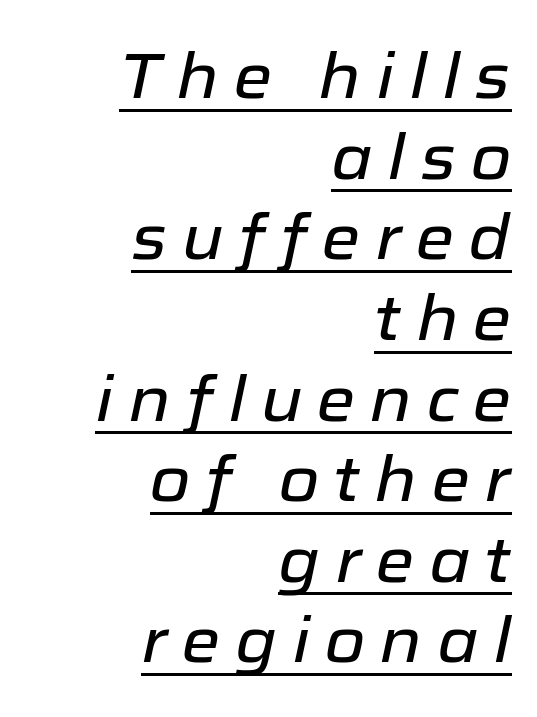
The image shows 63 px text type, italic (leaning right); set right-aligned, normal line spacing (1.28x), unusually wide letter spacing (+0.23 em), underlined; low stroke contrast and a medium x-height.
